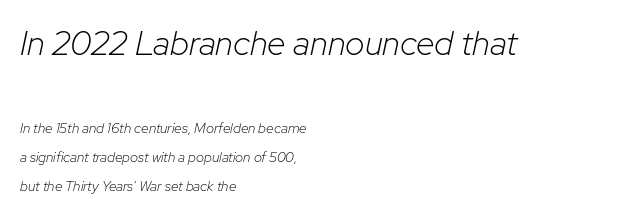
{"italic": "yes", "lean": "right", "slant_degrees": 12, "bold": "no", "weight": "light", "width": "normal", "stroke_contrast": "low", "x_height": "medium", "monospaced": "no", "underline": "no", "align": "left", "line_spacing": "loose", "line_spacing_ratio": 2.08, "letter_spacing": "normal", "letter_spacing_em": 0.0, "larger_block": "first", "size_ratio": 2.43, "glyph_px": 34}
